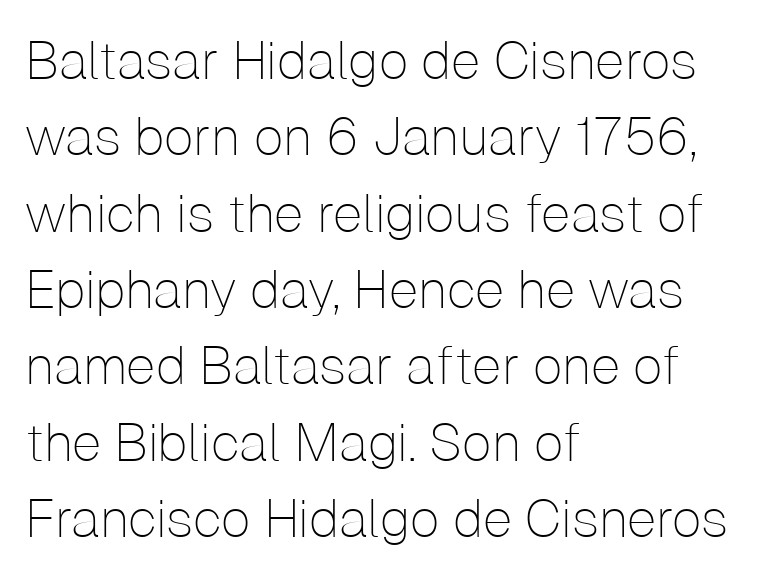
The image shows 53 px thin sans-serif type, upright; set left-aligned, normal line spacing (1.44x), normal letter spacing, not underlined; low stroke contrast and a medium x-height.
